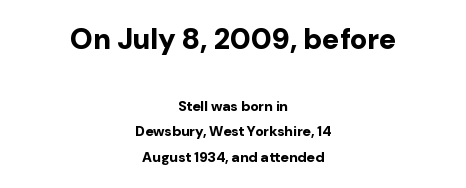
Q: Is the text bold? A: Yes.
Q: Is the text italic (slanted)? A: No, it is upright.
Q: Is the typeface a serif or a sans-serif typeface? A: Sans-serif.
Q: Is the text underlined? A: No.
Q: How is the paragraph aligned? A: Centered.
Q: Is the spacing between letters normal or unusually wide? A: Normal.
Q: Which block of text is set in a larger size, the first (top) or the second (bottom)? A: The first (top) one.
Q: Width (condensed, normal, or wide)? A: Normal.
Q: Stroke contrast? A: Low.
Q: x-height? A: Medium.
Q: Monospaced? A: No.
